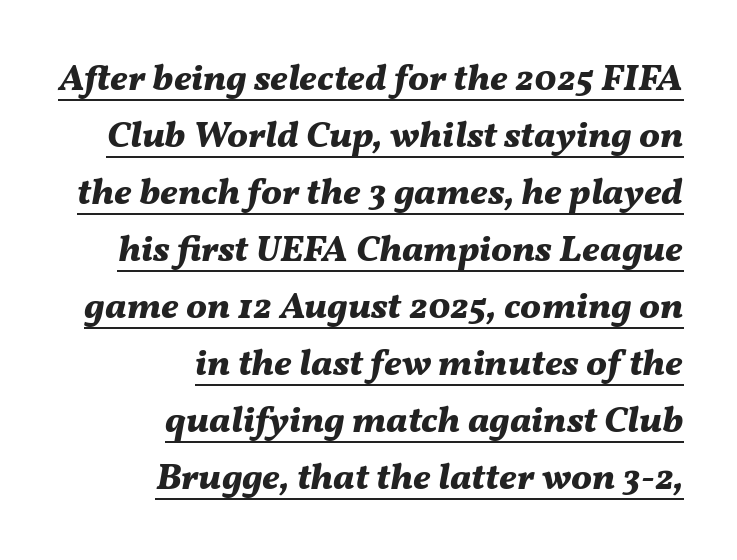
Caption: bold face, heavy strokes. Varying glyph widths throughout — classic text-font behaviour. If you drew a ruler down the right edge, every line would touch it. Glance below the letters and you will spot a drawn line.
